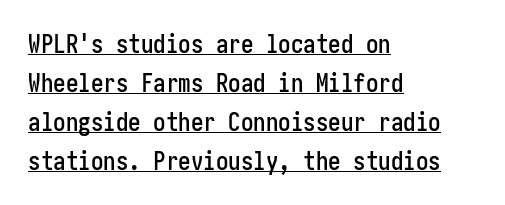
{"italic": "no", "underline": "yes", "align": "left", "line_spacing": "normal", "line_spacing_ratio": 1.56, "letter_spacing": "normal", "letter_spacing_em": 0.0, "glyph_px": 25}
